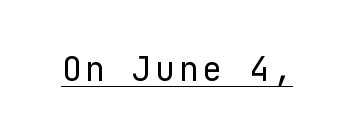
{"serif": "no", "italic": "no", "bold": "no", "weight": "regular", "width": "normal", "stroke_contrast": "low", "x_height": "medium", "underline": "yes", "glyph_px": 33}
